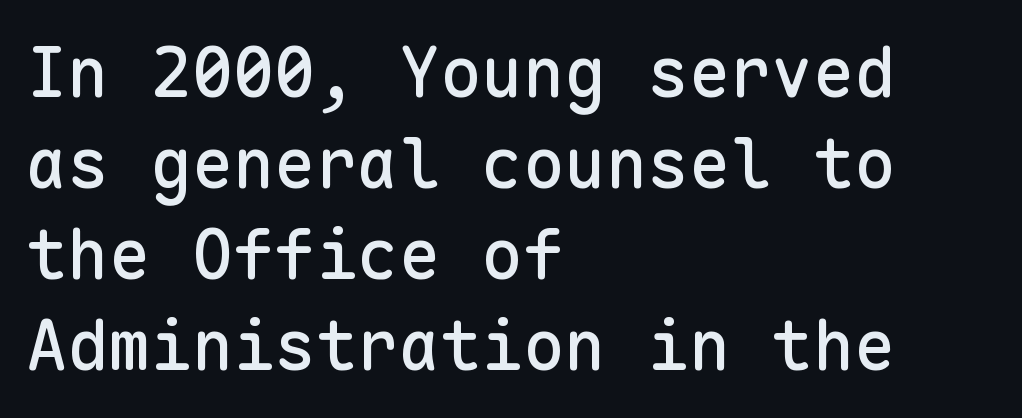
{"serif": "no", "italic": "no", "width": "normal", "stroke_contrast": "low", "x_height": "medium", "monospaced": "yes", "underline": "no", "align": "left", "line_spacing": "normal", "line_spacing_ratio": 1.32, "letter_spacing": "normal", "letter_spacing_em": 0.0, "glyph_px": 69}
